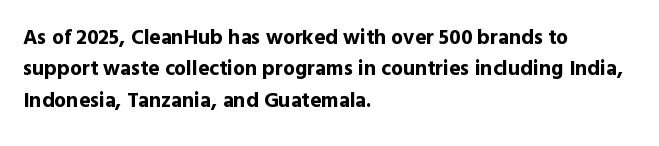
The passage shown is emphatically bold. The specimen reads as upright at a glance. Alignment: flush left. What stands out about the letter spacing? Nothing — it is the standard amount. The block of text has a typical density, with ordinary space between rows. The words here are not underlined.
